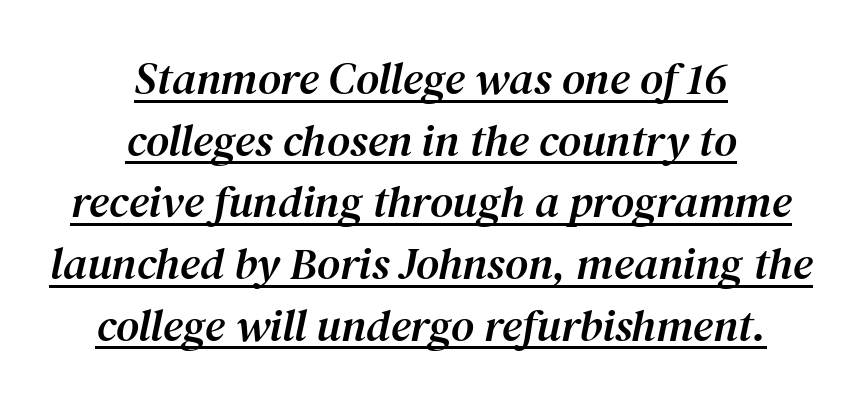
{"serif": "yes", "italic": "yes", "lean": "right", "slant_degrees": 12, "width": "normal", "stroke_contrast": "medium", "x_height": "medium", "monospaced": "no", "underline": "yes", "align": "center", "line_spacing": "normal", "line_spacing_ratio": 1.37, "letter_spacing": "normal", "letter_spacing_em": 0.0, "glyph_px": 45}
